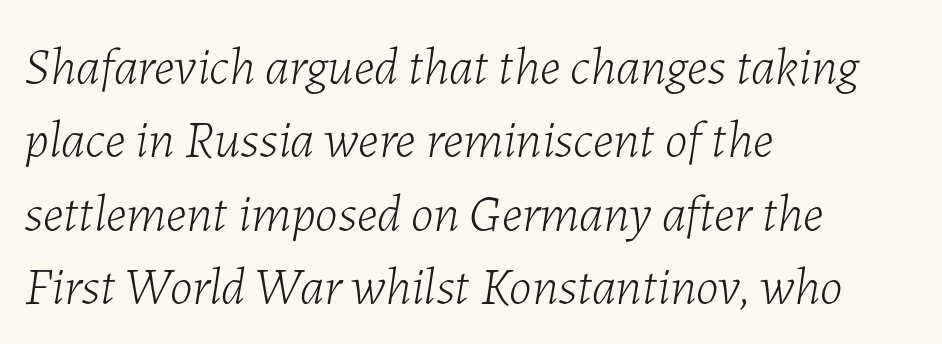
Q: Is the text bold? A: No.
Q: Is the text italic (slanted)? A: Yes, it leans right by about 7 degrees.
Q: Is the text underlined? A: No.
Q: How is the paragraph aligned? A: Left-aligned.
Q: Is the spacing between letters normal or unusually wide? A: Normal.
Q: Is the spacing between lines tight, normal or loose? A: Normal.
Q: Width (condensed, normal, or wide)? A: Normal.
Q: Stroke contrast? A: Low.
Q: x-height? A: Medium.
Q: Monospaced? A: No.
